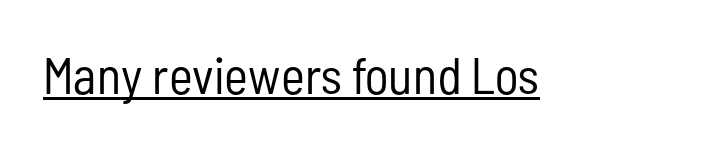
Students, observe the line beneath the letters — that is underlining. Varying glyph widths throughout — classic text-font behaviour. Typographically, this falls in the sans-serif category. Between one letter and the next there's only the usual sliver of space.
